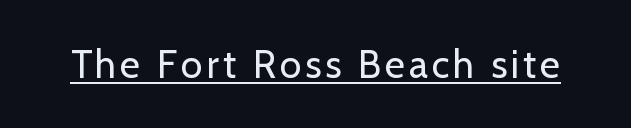
Notice how the stems are strictly vertical — no italics here. Quick note: underline on. Unbolded letterforms with no extra heft. The glyphs in this specimen are sans serif.
